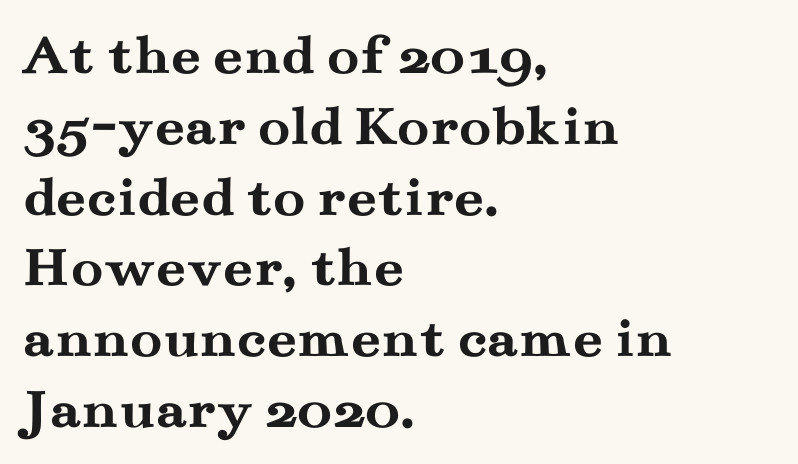
Q: Is the text bold? A: Yes.
Q: Is the text italic (slanted)? A: No, it is upright.
Q: Is the typeface a serif or a sans-serif typeface? A: Serif.
Q: Is the text underlined? A: No.
Q: How is the paragraph aligned? A: Left-aligned.
Q: Is the spacing between letters normal or unusually wide? A: Normal.
Q: Width (condensed, normal, or wide)? A: Wide.
Q: Stroke contrast? A: Medium.
Q: x-height? A: Small.
Q: Monospaced? A: No.
